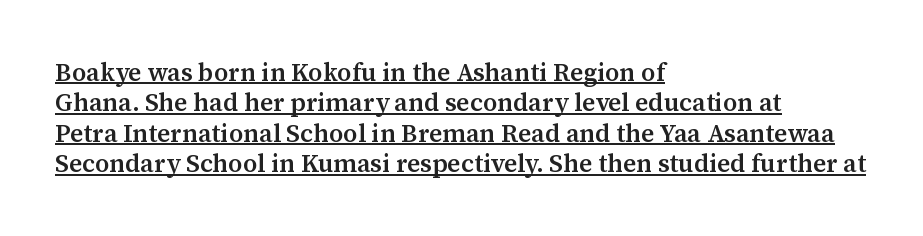
{"italic": "no", "bold": "semi", "underline": "yes", "align": "left", "line_spacing_ratio": 1.22, "letter_spacing": "normal", "letter_spacing_em": 0.0, "glyph_px": 25}
